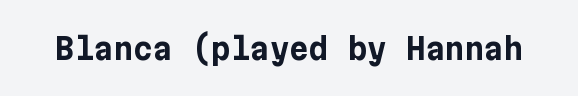
The passage shown is not underscored anywhere. Does the weight exceed regular? Yes, all the way to bold. Honestly, the letter spacing is just normal — you wouldn't notice it. Every stem runs plumb, perpendicular to the baseline.
